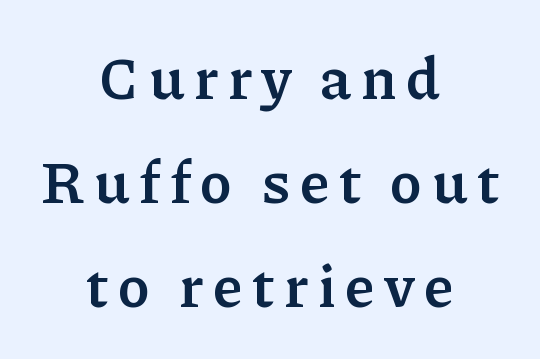
{"serif": "yes", "italic": "no", "bold": "yes", "weight": "semibold", "width": "normal", "stroke_contrast": "low", "x_height": "medium", "monospaced": "no", "underline": "no", "align": "center", "line_spacing_ratio": 1.76, "glyph_px": 59}
